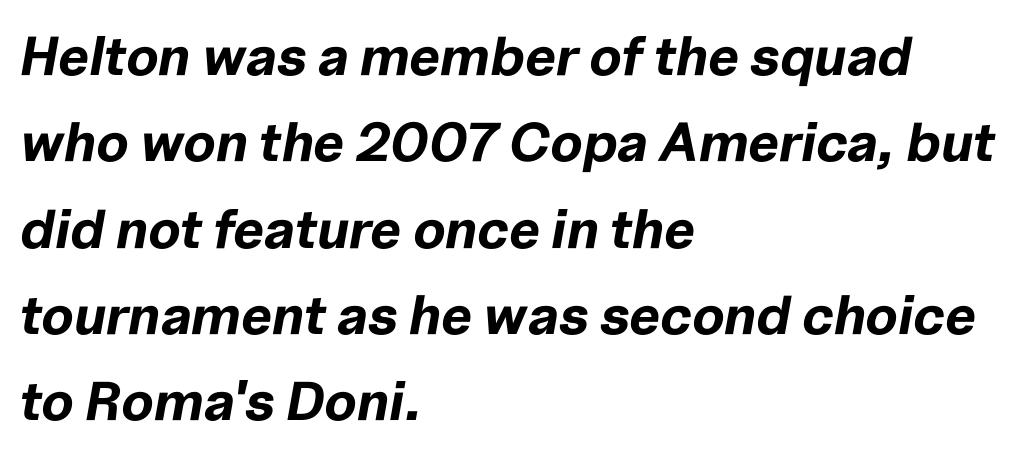
The image shows 55 px bold type, italic (leaning right); set left-aligned, normal line spacing (1.57x), normal letter spacing, not underlined; low stroke contrast and a medium x-height.
